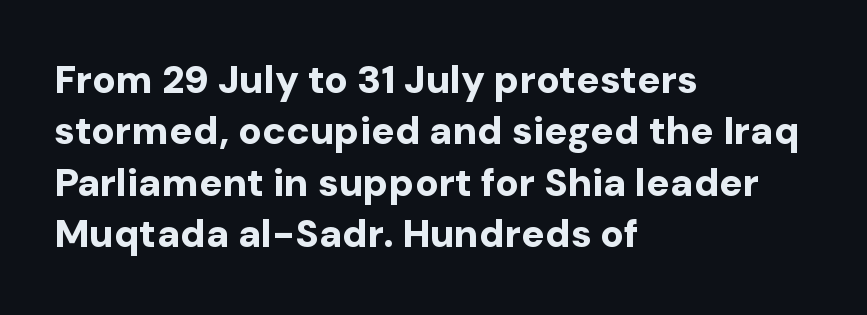
Q: Is the text bold? A: Yes.
Q: Is the text italic (slanted)? A: No, it is upright.
Q: Is the typeface a serif or a sans-serif typeface? A: Sans-serif.
Q: Is the text underlined? A: No.
Q: How is the paragraph aligned? A: Left-aligned.
Q: Is the spacing between letters normal or unusually wide? A: Normal.
Q: Is the spacing between lines tight, normal or loose? A: Normal.
Q: Width (condensed, normal, or wide)? A: Normal.
Q: Stroke contrast? A: Low.
Q: x-height? A: Medium.
Q: Monospaced? A: No.
